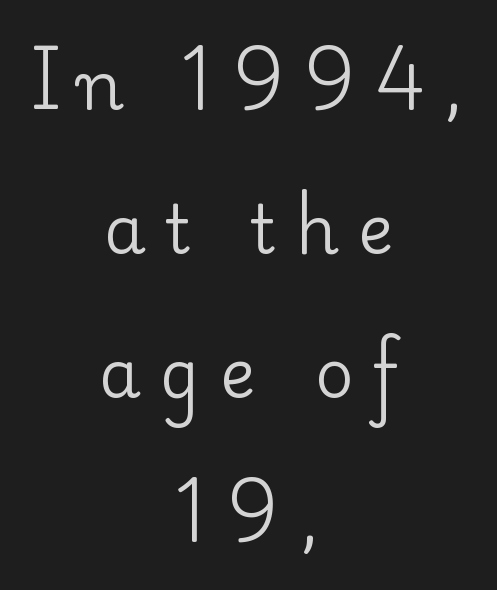
{"serif": "yes", "italic": "no", "bold": "no", "weight": "regular", "width": "normal", "stroke_contrast": "low", "x_height": "small", "monospaced": "no", "underline": "no", "align": "center", "line_spacing": "loose", "line_spacing_ratio": 2.15, "letter_spacing": "wide", "letter_spacing_em": 0.29, "glyph_px": 67}
